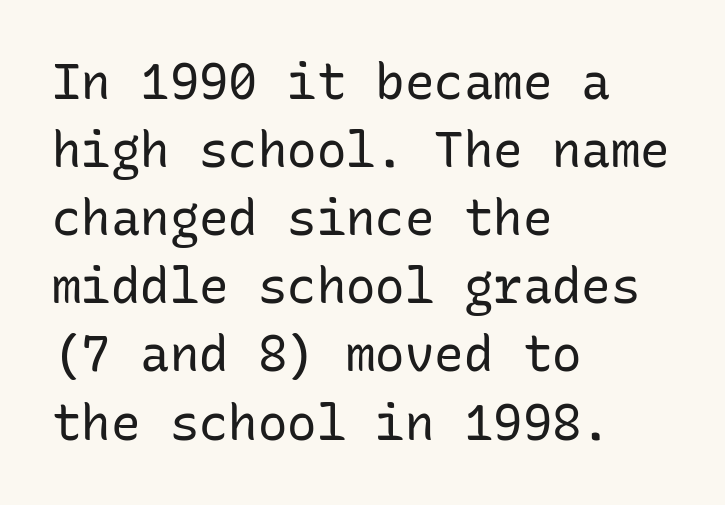
Ascenders rise straight up at ninety degrees. The rag falls on the right side of this text block. Regular leading. Weight: not bold — regular or lighter. These lines keep a tight, regular rhythm from letter to letter.
